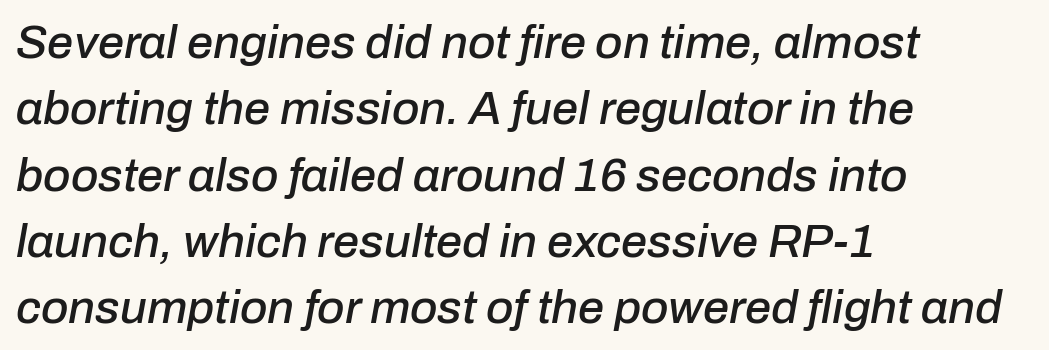
Q: Is the text italic (slanted)? A: Yes, it leans right by about 10 degrees.
Q: Is the text underlined? A: No.
Q: How is the paragraph aligned? A: Left-aligned.
Q: Is the spacing between letters normal or unusually wide? A: Normal.
Q: Is the spacing between lines tight, normal or loose? A: Normal.
Q: Width (condensed, normal, or wide)? A: Normal.
Q: Stroke contrast? A: Low.
Q: x-height? A: Medium.
Q: Monospaced? A: No.
